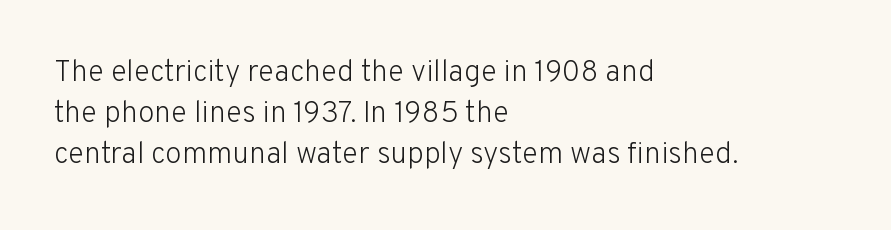
The rag falls on the right side of this text block. Words appear dense and cohesive because spacing is normal. The letters advance in unequal steps, a hallmark of proportional type. On a weight scale, this lands at 450 or below.
